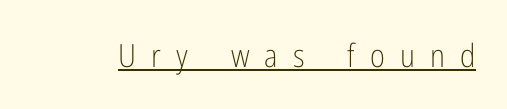
The image shows 32 px light, condensed sans-serif type, upright; set unusually wide letter spacing (+0.47 em), underlined; low stroke contrast and a medium x-height.
